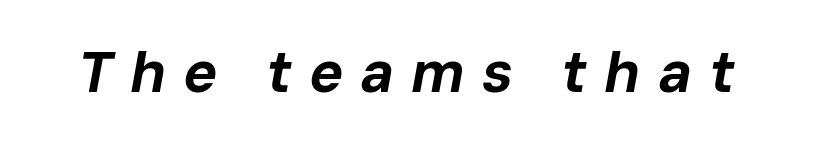
The gaps between neighbouring characters are conspicuously large. Does the weight exceed regular? Yes, all the way to bold. The specimen reads as italic at a glance. Each letter keeps its own natural width here, so spacing adapts to shape. Quick note: underline off.
